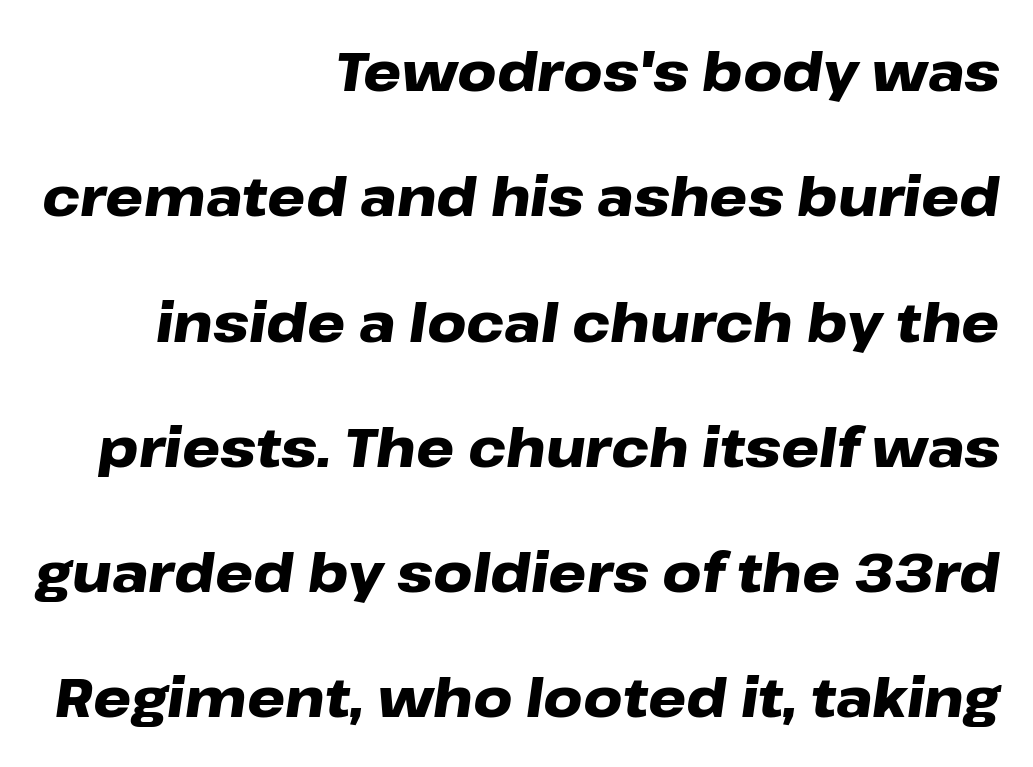
The image shows 54 px heavy, wide type, italic (leaning right); set right-aligned, loose line spacing (2.32x), normal letter spacing, not underlined; low stroke contrast and a medium x-height.
